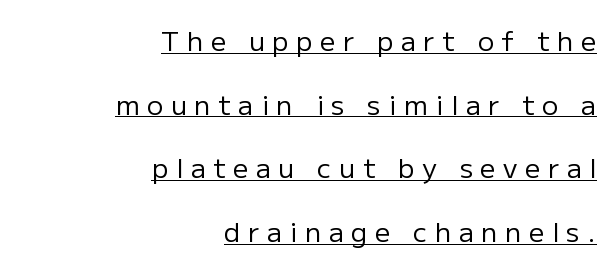
Q: Is the text bold? A: No.
Q: Is the text italic (slanted)? A: No, it is upright.
Q: Is the text underlined? A: Yes.
Q: How is the paragraph aligned? A: Right-aligned.
Q: Is the spacing between letters normal or unusually wide? A: Unusually wide.
Q: Is the spacing between lines tight, normal or loose? A: Loose.
